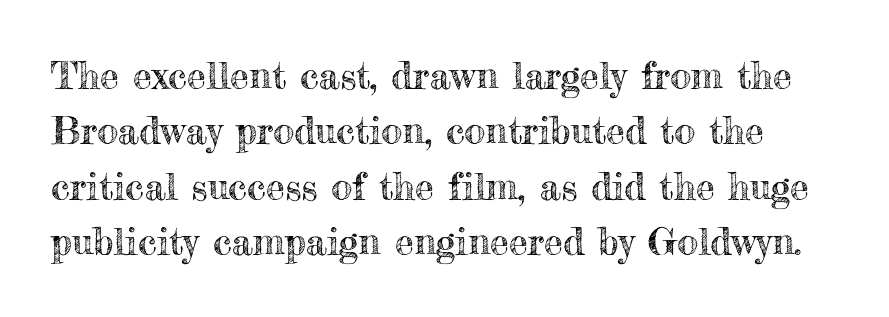
Q: Is the text italic (slanted)? A: No, it is upright.
Q: Is the text underlined? A: No.
Q: Is the spacing between letters normal or unusually wide? A: Normal.
Q: Is the spacing between lines tight, normal or loose? A: Normal.
Q: Width (condensed, normal, or wide)? A: Normal.
Q: x-height? A: Small.
Q: Monospaced? A: No.
